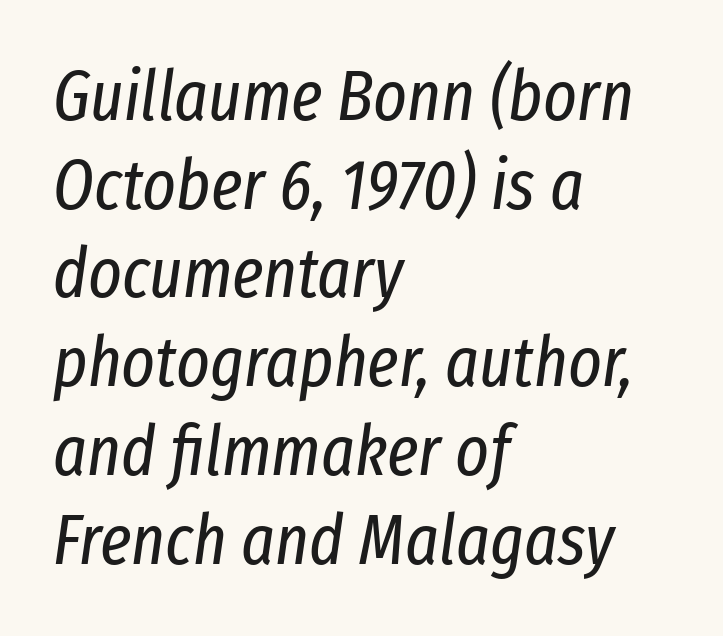
{"italic": "yes", "lean": "right", "slant_degrees": 8, "bold": "no", "weight": "regular", "width": "condensed", "stroke_contrast": "low", "x_height": "medium", "monospaced": "no", "underline": "no", "align": "left", "line_spacing": "normal", "line_spacing_ratio": 1.25, "letter_spacing": "normal", "letter_spacing_em": 0.0, "glyph_px": 71}
